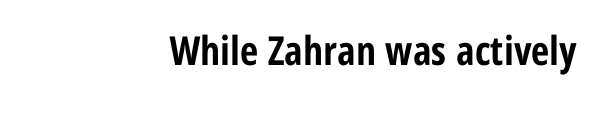
Character widths vary here, with narrow letters taking less room than wide ones. This rendering uses right alignment, leaving the left contour irregular. Students, note that the glyphs here touch the page at normal intervals. Font category for this specimen: sans-serif. Unmarked baselines from the first word to the last.
